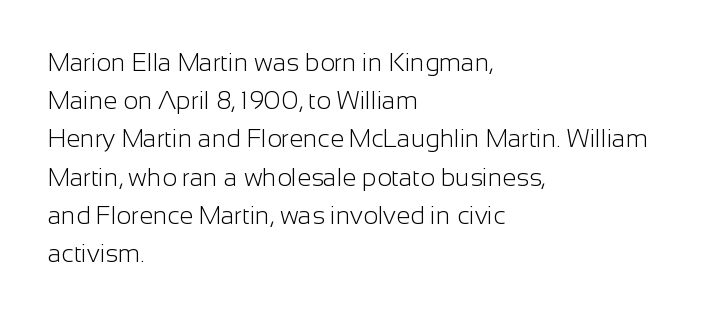
{"italic": "no", "bold": "no", "underline": "no", "align": "left", "line_spacing": "normal", "line_spacing_ratio": 1.53, "letter_spacing": "normal", "letter_spacing_em": 0.0, "glyph_px": 25}
